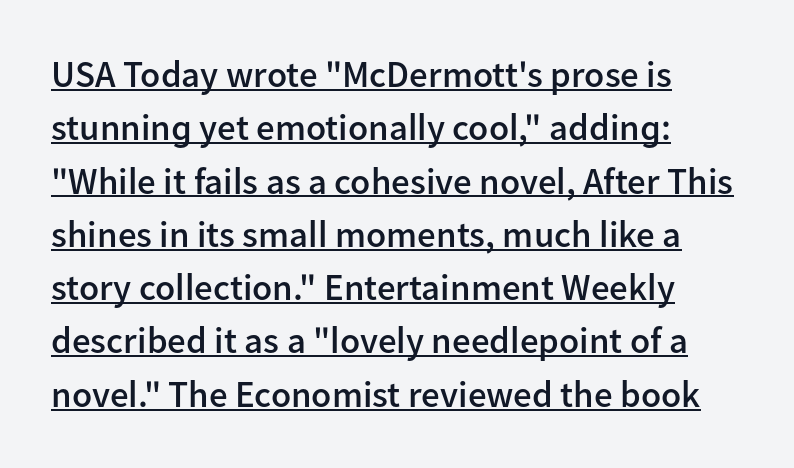
Q: Is the text bold? A: Semi-bold.
Q: Is the text italic (slanted)? A: No, it is upright.
Q: Is the typeface a serif or a sans-serif typeface? A: Sans-serif.
Q: Is the text underlined? A: Yes.
Q: How is the paragraph aligned? A: Left-aligned.
Q: Is the spacing between letters normal or unusually wide? A: Normal.
Q: Is the spacing between lines tight, normal or loose? A: Normal.
Q: Width (condensed, normal, or wide)? A: Normal.
Q: Stroke contrast? A: Low.
Q: x-height? A: Medium.
Q: Monospaced? A: No.
